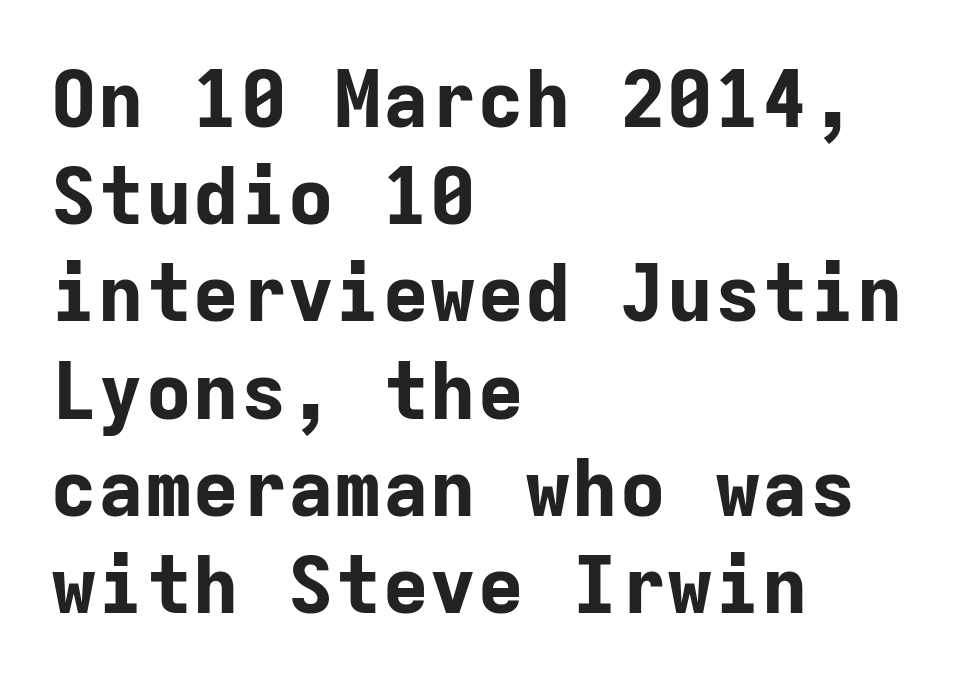
{"serif": "no", "italic": "no", "bold": "yes", "weight": "bold", "width": "normal", "stroke_contrast": "low", "x_height": "medium", "monospaced": "yes", "underline": "no", "align": "left", "line_spacing_ratio": 1.23, "letter_spacing": "normal", "letter_spacing_em": 0.0, "glyph_px": 79}
